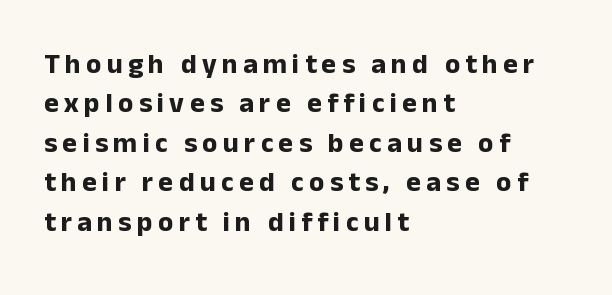
Each line starts at the same left margin while the right side varies. It's the straight-up-and-down kind of type. The passage shown is typed in a proportional face where columns would drift. Descender tails drop into unmarked territory. Heavy, bold letterforms.
